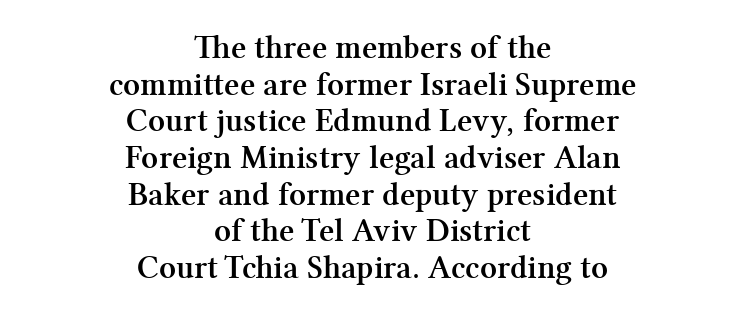
The image shows 33 px semibold serif type, upright; set centered, tight line spacing (1.11x), normal letter spacing, not underlined; medium stroke contrast and a medium x-height.
